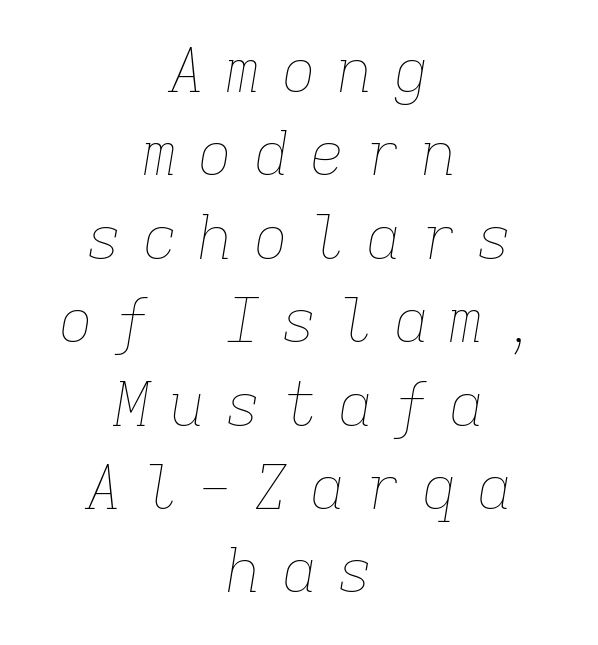
{"italic": "yes", "lean": "right", "slant_degrees": 9, "bold": "no", "weight": "thin", "width": "normal", "stroke_contrast": "low", "x_height": "medium", "monospaced": "yes", "underline": "no", "align": "center", "line_spacing": "normal", "line_spacing_ratio": 1.39, "letter_spacing": "wide", "letter_spacing_em": 0.33, "glyph_px": 60}
